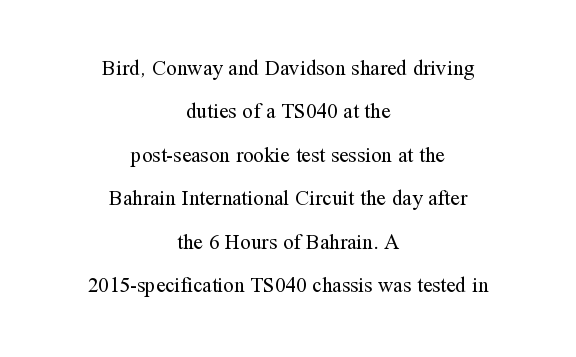
{"italic": "no", "bold": "no", "underline": "no", "align": "center", "line_spacing": "loose", "line_spacing_ratio": 2.07, "letter_spacing": "normal", "letter_spacing_em": 0.0, "glyph_px": 21}
